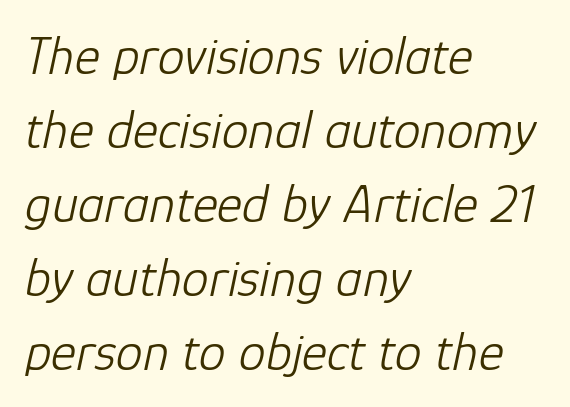
Q: Is the text bold? A: No.
Q: Is the text italic (slanted)? A: Yes, it leans right by about 12 degrees.
Q: Is the text underlined? A: No.
Q: How is the paragraph aligned? A: Left-aligned.
Q: Is the spacing between letters normal or unusually wide? A: Normal.
Q: Is the spacing between lines tight, normal or loose? A: Normal.
Q: Width (condensed, normal, or wide)? A: Normal.
Q: Stroke contrast? A: Low.
Q: x-height? A: Medium.
Q: Monospaced? A: No.
